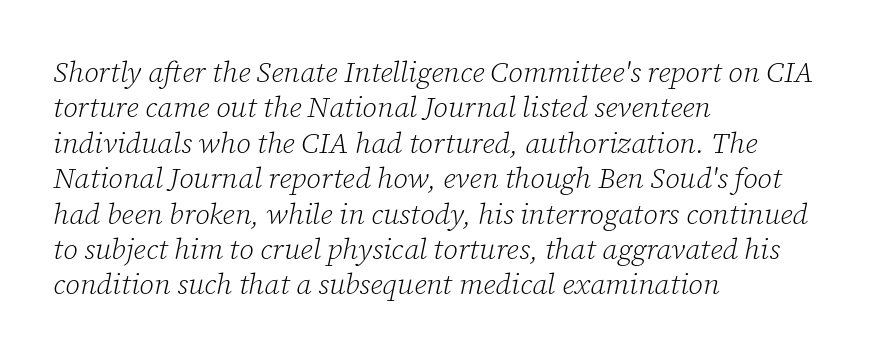
{"serif": "yes", "italic": "yes", "lean": "right", "slant_degrees": 12, "bold": "no", "weight": "light", "width": "normal", "stroke_contrast": "low", "x_height": "medium", "monospaced": "no", "underline": "no", "align": "left", "line_spacing_ratio": 1.22, "letter_spacing": "normal", "letter_spacing_em": 0.0, "glyph_px": 29}
